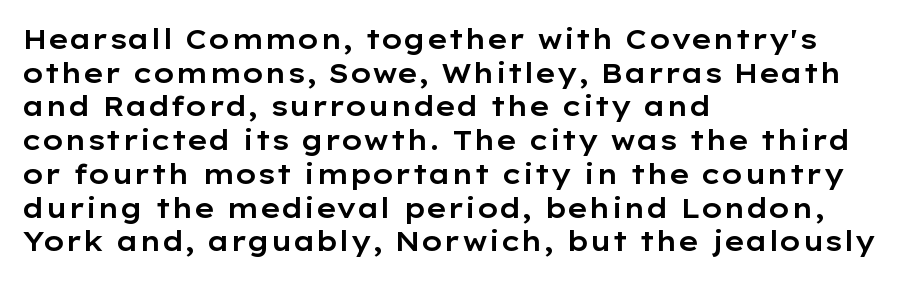
The image shows 27 px text type, upright; set left-aligned, normal line spacing (1.25x), normal letter spacing, not underlined.
